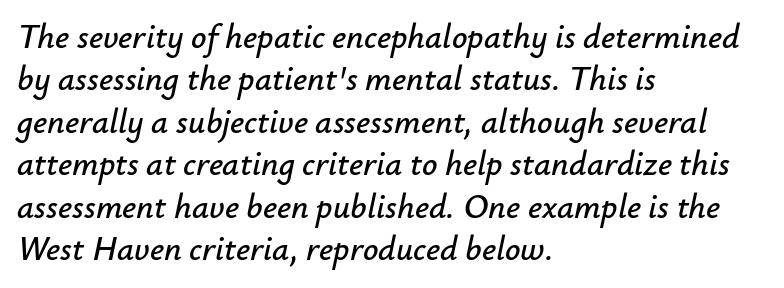
{"italic": "yes", "lean": "right", "slant_degrees": 12, "width": "normal", "stroke_contrast": "low", "x_height": "small", "monospaced": "no", "underline": "no", "align": "left", "line_spacing": "normal", "line_spacing_ratio": 1.25, "letter_spacing": "normal", "letter_spacing_em": 0.0, "glyph_px": 34}
